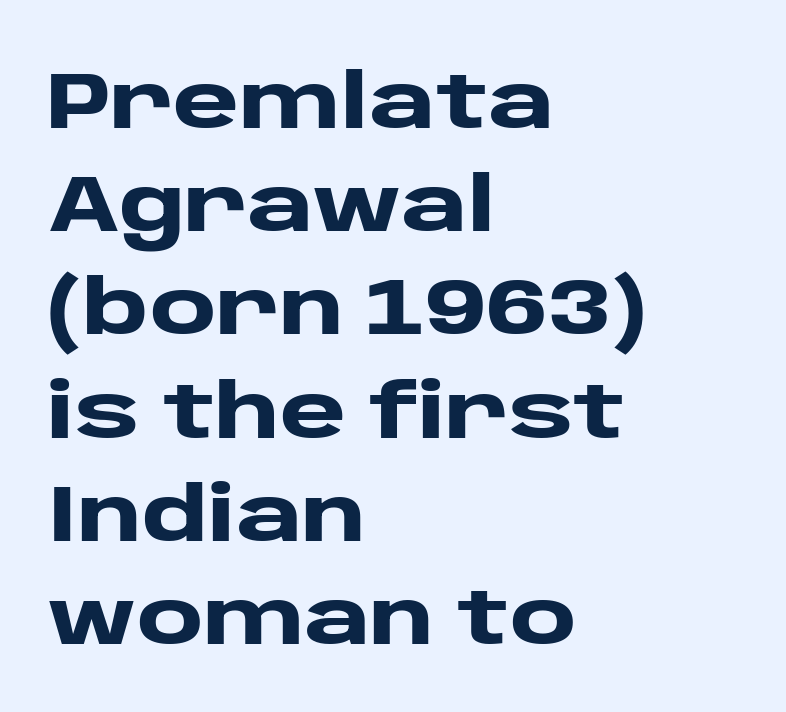
The image shows 80 px heavy, wide sans-serif type, upright; set left-aligned, normal line spacing (1.29x), normal letter spacing, not underlined; low stroke contrast and a large x-height.
